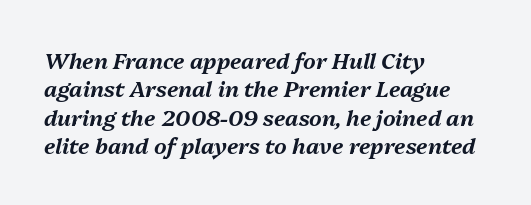
{"italic": "yes", "lean": "right", "slant_degrees": 13, "underline": "no", "align": "left", "line_spacing": "normal", "line_spacing_ratio": 1.29, "letter_spacing": "normal", "letter_spacing_em": 0.0, "glyph_px": 22}
